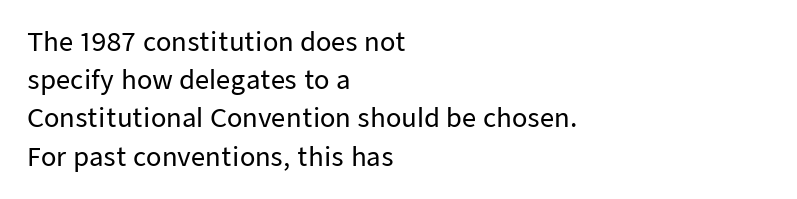
Q: Is the text italic (slanted)? A: No, it is upright.
Q: Is the text underlined? A: No.
Q: How is the paragraph aligned? A: Left-aligned.
Q: Is the spacing between letters normal or unusually wide? A: Normal.
Q: Is the spacing between lines tight, normal or loose? A: Normal.
